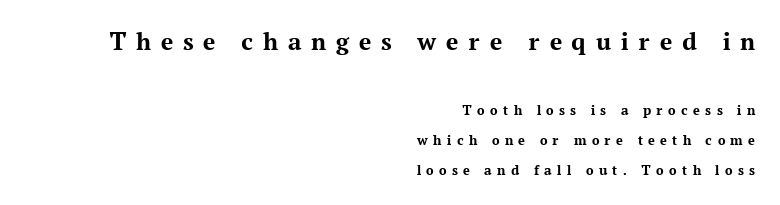
Q: Is the text bold? A: Yes.
Q: Is the text italic (slanted)? A: No, it is upright.
Q: Is the text underlined? A: No.
Q: How is the paragraph aligned? A: Right-aligned.
Q: Is the spacing between letters normal or unusually wide? A: Unusually wide.
Q: Is the spacing between lines tight, normal or loose? A: Loose.
Q: Which block of text is set in a larger size, the first (top) or the second (bottom)? A: The first (top) one.
